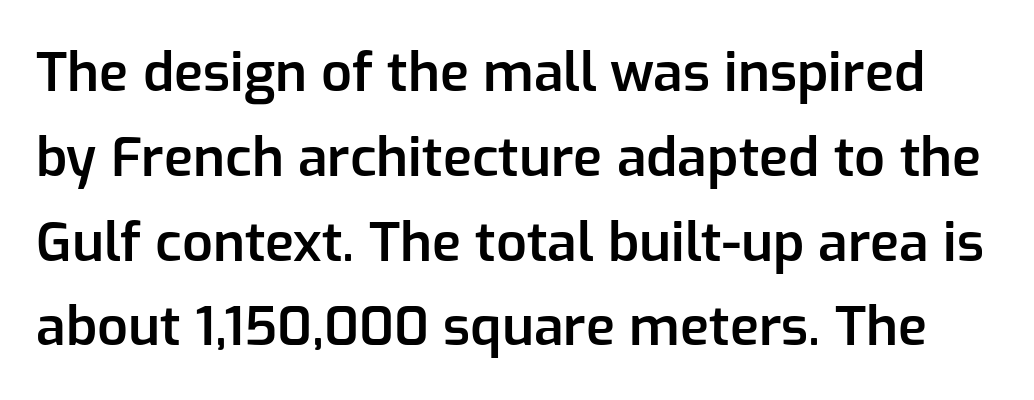
The image shows 54 px semibold sans-serif type, upright; set normal line spacing (1.57x), normal letter spacing, not underlined; low stroke contrast and a medium x-height.
